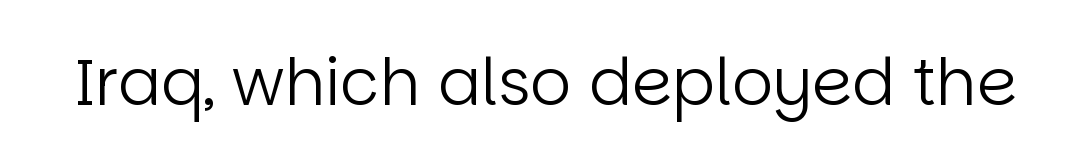
Q: Is the text bold? A: No.
Q: Is the text italic (slanted)? A: No, it is upright.
Q: Is the typeface a serif or a sans-serif typeface? A: Sans-serif.
Q: Is the text underlined? A: No.
Q: Is the spacing between letters normal or unusually wide? A: Normal.
Q: Width (condensed, normal, or wide)? A: Normal.
Q: Stroke contrast? A: Low.
Q: x-height? A: Large.
Q: Monospaced? A: No.
